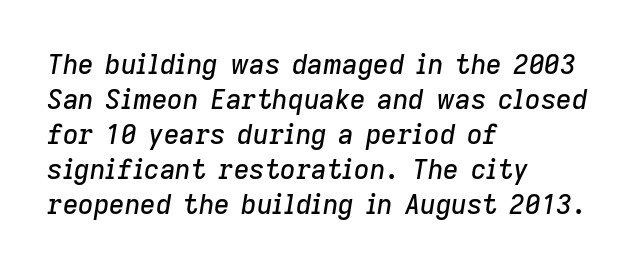
The lettering tilts uniformly, giving the passage an italic look. All the whitespace from short lines collects on the right. What's the leading like? Ordinary, nothing unusual. Between one letter and the next there's only the usual sliver of space.
